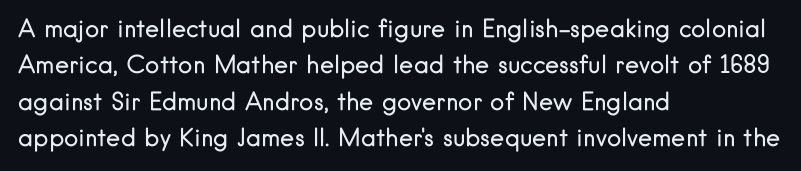
{"italic": "no", "bold": "no", "underline": "no", "align": "left", "line_spacing": "normal", "line_spacing_ratio": 1.52, "letter_spacing": "normal", "letter_spacing_em": 0.0, "glyph_px": 24}
